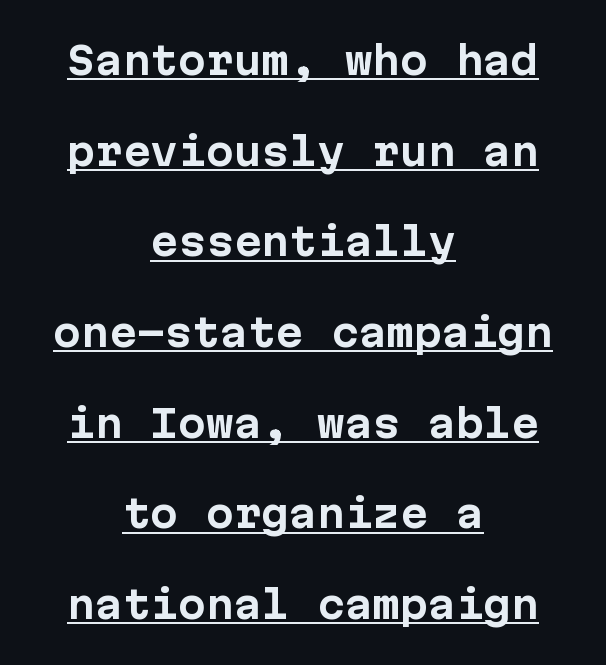
The image shows 37 px bold sans-serif type, upright, monospaced; set centered, loose line spacing (2.45x), normal letter spacing, underlined; low stroke contrast and a medium x-height.
